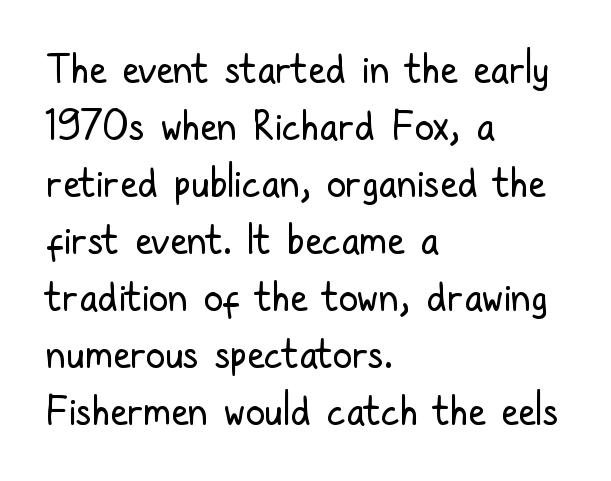
Q: Is the text bold? A: No.
Q: Is the text italic (slanted)? A: No, it is upright.
Q: Is the typeface a serif or a sans-serif typeface? A: Sans-serif.
Q: Is the text underlined? A: No.
Q: How is the paragraph aligned? A: Left-aligned.
Q: Is the spacing between letters normal or unusually wide? A: Normal.
Q: Is the spacing between lines tight, normal or loose? A: Normal.
Q: Width (condensed, normal, or wide)? A: Condensed.
Q: Stroke contrast? A: Low.
Q: x-height? A: Medium.
Q: Monospaced? A: No.
